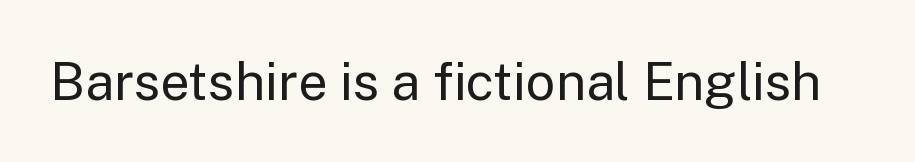
Ascenders rise straight up at ninety degrees. Check the space under the baseline: it is left empty. What stands out about the letter spacing? Nothing — it is the standard amount. The designer went with a sans here, leaving each stem footless.
